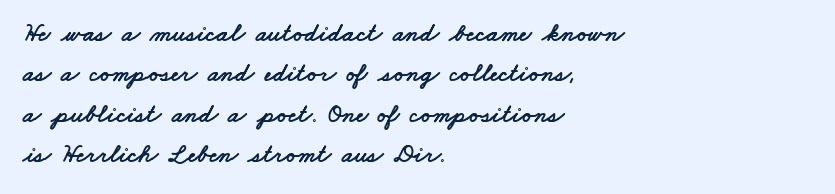
{"underline": "no", "align": "left", "line_spacing": "normal", "line_spacing_ratio": 1.55, "letter_spacing": "normal", "letter_spacing_em": 0.0, "glyph_px": 26}
